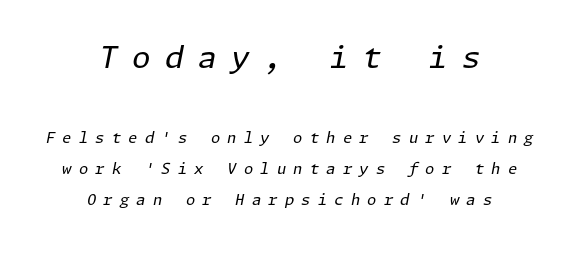
The image shows 30 px regular-weight type, italic (leaning right); set centered, loose line spacing (2.09x), unusually wide letter spacing (+0.48 em), not underlined; the first (top) block is 2.0x larger; low stroke contrast and a medium x-height.
